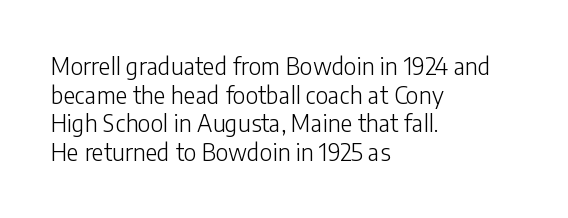
Q: Is the text bold? A: No.
Q: Is the text italic (slanted)? A: No, it is upright.
Q: Is the text underlined? A: No.
Q: How is the paragraph aligned? A: Left-aligned.
Q: Is the spacing between letters normal or unusually wide? A: Normal.
